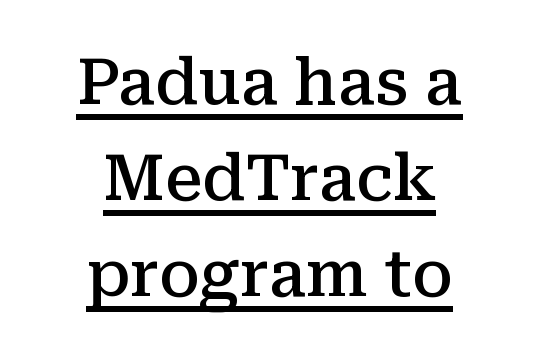
Each new line begins a customary step beneath the previous one. Type style note: has serifs. Reading down the block, each line starts at a different indent, mirrored at its end. Glance below the letters and you will spot a drawn line. The face used here is proportionally spaced, like ordinary book or web type.
